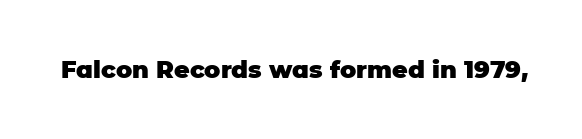
The image shows 24 px bold type, upright; set normal letter spacing, not underlined.
